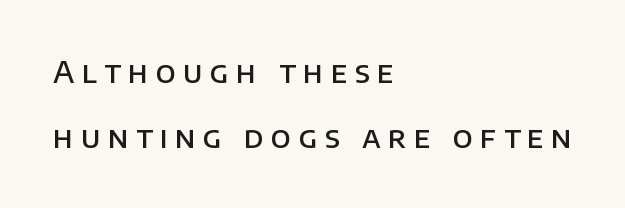
Q: Is the text bold? A: Semi-bold.
Q: Is the text italic (slanted)? A: No, it is upright.
Q: Is the typeface a serif or a sans-serif typeface? A: Sans-serif.
Q: Is the text underlined? A: No.
Q: How is the paragraph aligned? A: Left-aligned.
Q: Is the spacing between letters normal or unusually wide? A: Unusually wide.
Q: Is the spacing between lines tight, normal or loose? A: Loose.
Q: Width (condensed, normal, or wide)? A: Normal.
Q: Stroke contrast? A: Low.
Q: x-height? A: Large.
Q: Monospaced? A: No.
